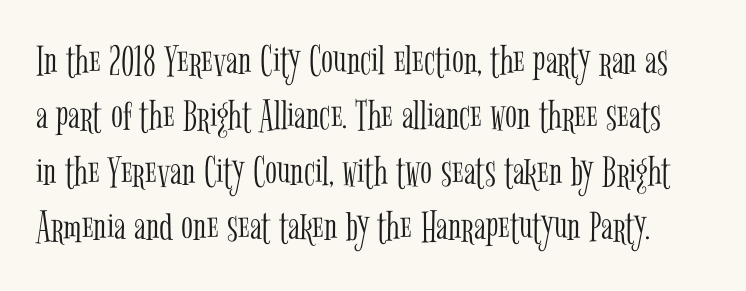
{"serif": "yes", "italic": "no", "bold": "no", "weight": "light", "width": "condensed", "stroke_contrast": "low", "x_height": "medium", "monospaced": "no", "underline": "no", "line_spacing": "normal", "line_spacing_ratio": 1.26, "letter_spacing": "normal", "letter_spacing_em": 0.0, "glyph_px": 44}
